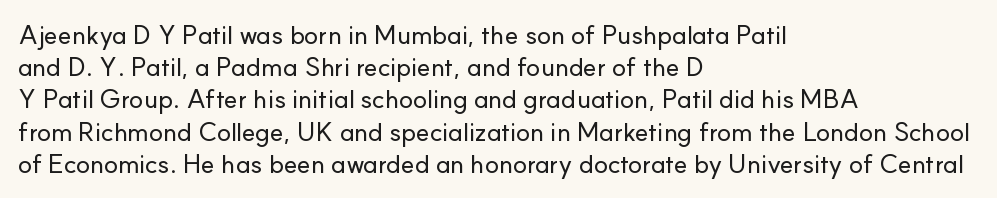
You could call the tracking neutral — neither tight nor loose. Posture: upright roman. Which margin do the lines hug? The left one — the right edge is uneven. Decoration check: the copy has no underline.
